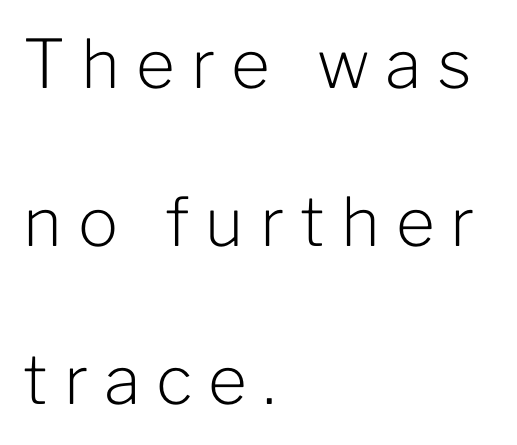
Quick note: not italic, upright. The horizontal fit of the characters is loose and conspicuously gappy. Plain, unruled lines of type. Weight: regular or lighter. Each letter keeps its own natural width here, so spacing adapts to shape. The compositor pushed each line to the left boundary.
